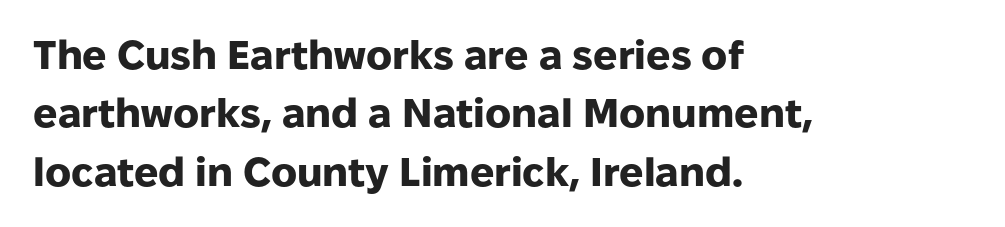
The vertical gap from one line to the next is medium. This sample uses a sans-serif face. The strokes are fattened all the way to bold. Type without underlining. Is this a fixed-width face? No — the glyphs have proportional, varying widths. Every row of glyphs begins at an identical x-position on the left.
